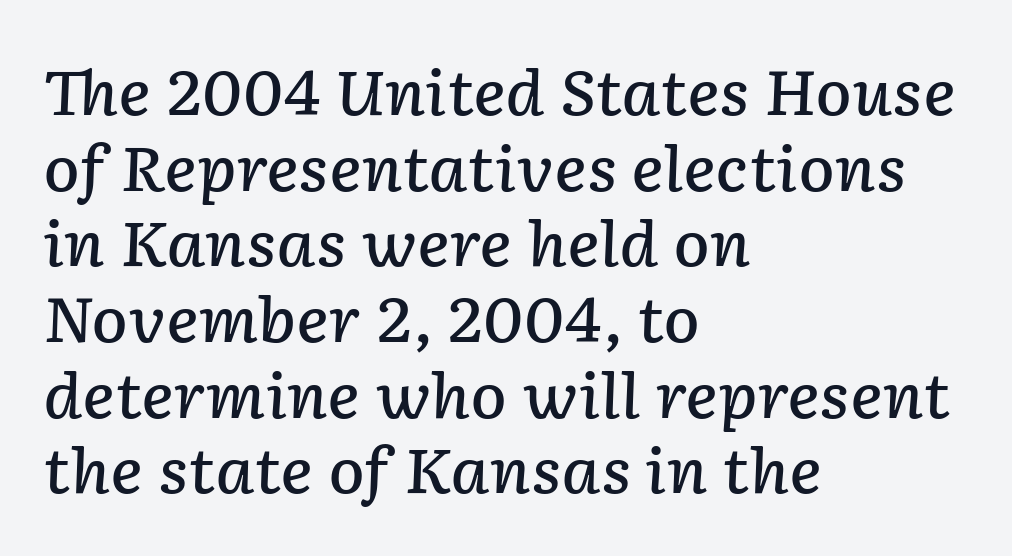
Do the characters align in a grid? No, the font is proportional. Nobody touched the tracking dial on this one. Is the type slanted? Yes — the strokes lean at a clear angle. How heavy is the stroke? Medium-heavy — a semibold, shy of bold. Quick note: underline off. Which margin do the lines hug? The left one — the right edge is uneven.
